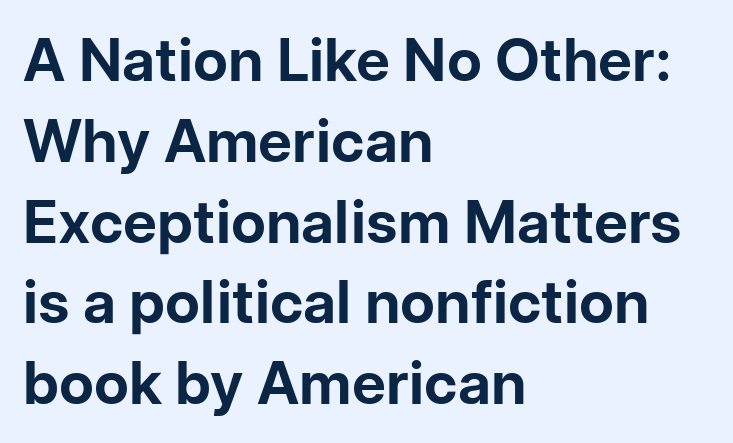
{"serif": "no", "italic": "no", "bold": "yes", "weight": "bold", "width": "normal", "stroke_contrast": "low", "x_height": "medium", "monospaced": "no", "underline": "no", "align": "left", "line_spacing": "normal", "line_spacing_ratio": 1.37, "letter_spacing": "normal", "letter_spacing_em": 0.0, "glyph_px": 59}
